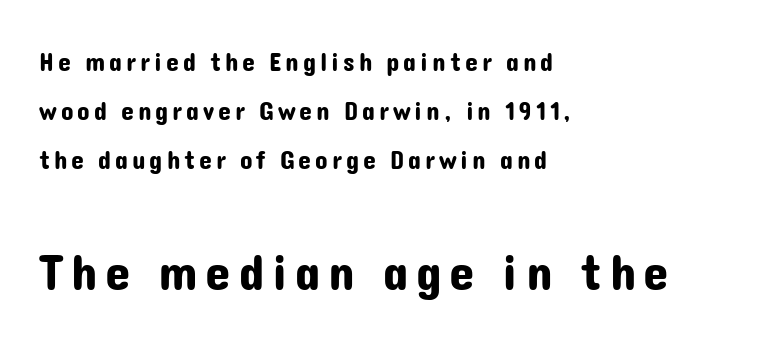
The image shows 51 px sans-serif type, upright; set left-aligned, line spacing 1.89x, not underlined; the second (bottom) block is 1.96x larger; low stroke contrast and a medium x-height.
